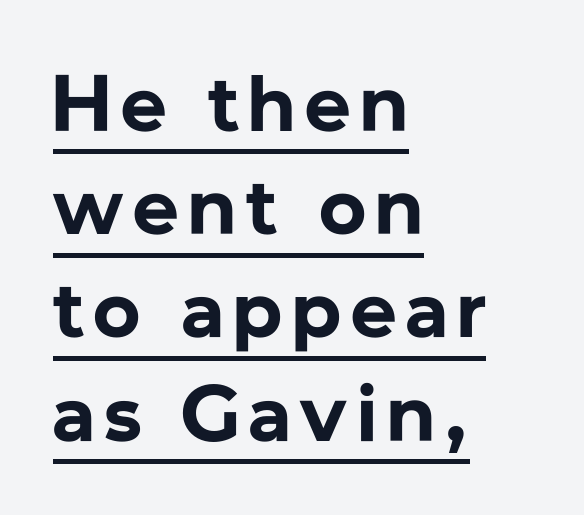
These lines sit exactly where default settings would place them. Teacher's note: observe the even left margin — that is flush-left alignment. Emphasis by weight is at full strength: bold. Spacing verdict: proportional, widths tailored to each character. Underlined type.
